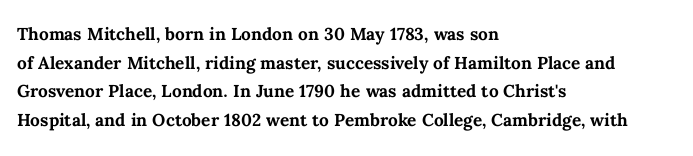
Q: Is the text bold? A: Yes.
Q: Is the text italic (slanted)? A: No, it is upright.
Q: Is the text underlined? A: No.
Q: How is the paragraph aligned? A: Left-aligned.
Q: Is the spacing between letters normal or unusually wide? A: Normal.
Q: Is the spacing between lines tight, normal or loose? A: Normal.
